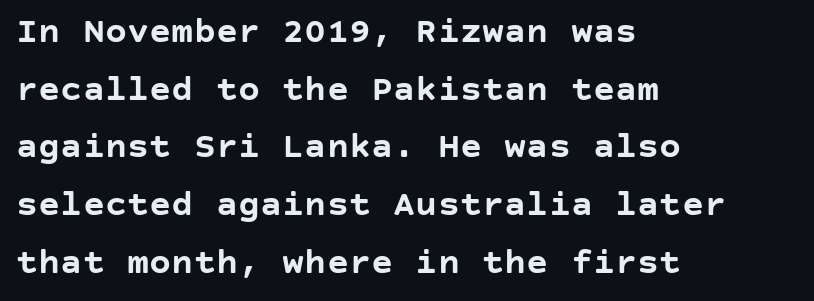
{"serif": "no", "italic": "no", "bold": "yes", "weight": "semibold", "width": "normal", "stroke_contrast": "low", "x_height": "large", "underline": "no", "align": "left", "line_spacing": "normal", "line_spacing_ratio": 1.56, "letter_spacing": "normal", "letter_spacing_em": 0.0, "glyph_px": 37}
